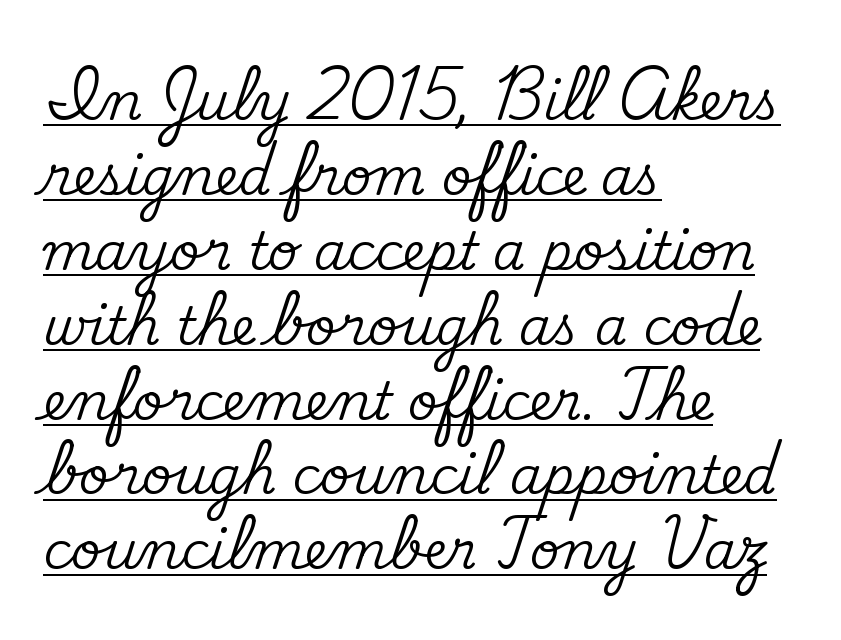
{"width": "normal", "stroke_contrast": "medium", "x_height": "small", "monospaced": "no", "underline": "yes", "align": "left", "line_spacing": "normal", "line_spacing_ratio": 1.44, "letter_spacing": "normal", "letter_spacing_em": 0.0, "glyph_px": 52}
